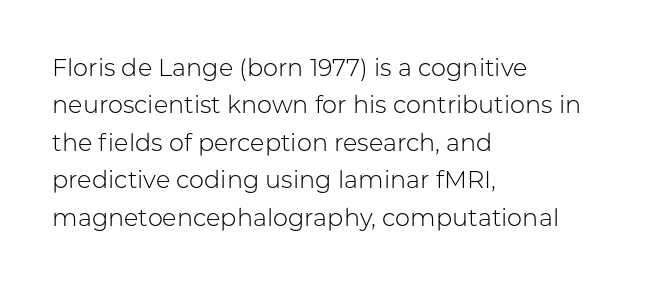
Evenly set lines give the paragraph a standard silhouette. Here the glyphs are tracked normally, forming tight word shapes. Rule under the text: the space is simply empty. Italic? Not at all — the glyphs are vertical. These glyphs show unthickened strokes, regular width or finer.
